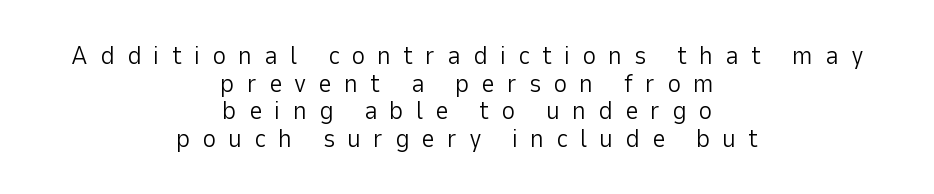
The image shows 26 px text type, upright; set centered, tight line spacing (1.06x), unusually wide letter spacing (+0.47 em), not underlined.
